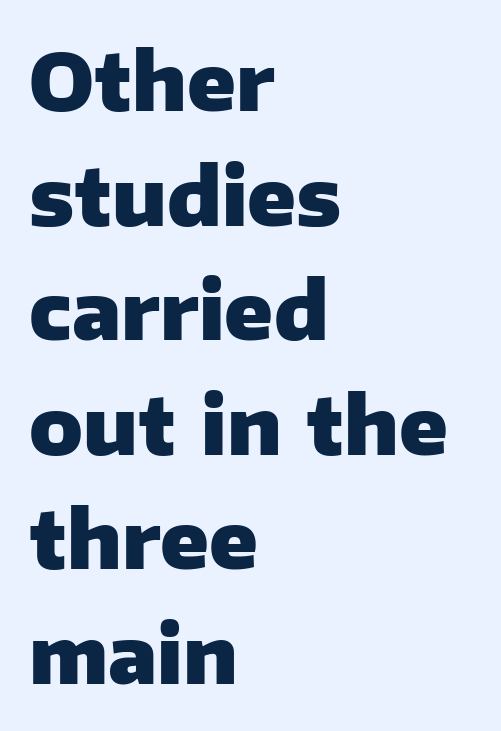
The image shows 79 px heavy sans-serif type, upright; set left-aligned, normal line spacing (1.45x), normal letter spacing, not underlined; low stroke contrast and a medium x-height.
